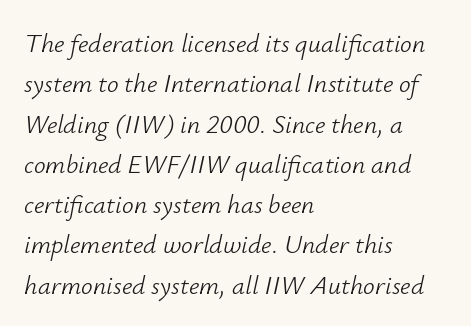
Q: Is the text bold? A: No.
Q: Is the text italic (slanted)? A: Yes, it leans right by about 12 degrees.
Q: Is the text underlined? A: No.
Q: How is the paragraph aligned? A: Left-aligned.
Q: Is the spacing between letters normal or unusually wide? A: Normal.
Q: Is the spacing between lines tight, normal or loose? A: Normal.
